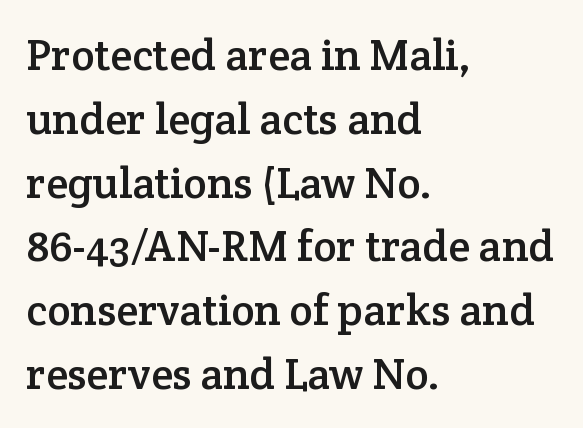
The image shows 44 px serif type, upright; set left-aligned, normal line spacing (1.45x), normal letter spacing, not underlined; low stroke contrast and a medium x-height.
